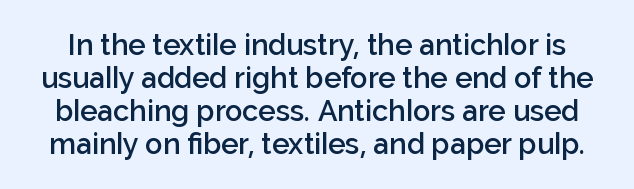
The image shows 29 px semibold sans-serif type, upright; set tight line spacing (1.14x), normal letter spacing, not underlined; low stroke contrast and a medium x-height.
